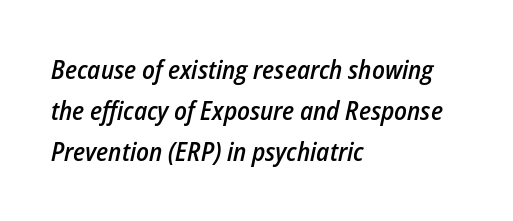
Q: Is the text bold? A: Semi-bold.
Q: Is the text italic (slanted)? A: Yes, it leans right by about 12 degrees.
Q: Is the text underlined? A: No.
Q: How is the paragraph aligned? A: Left-aligned.
Q: Is the spacing between letters normal or unusually wide? A: Normal.
Q: Is the spacing between lines tight, normal or loose? A: Normal.
